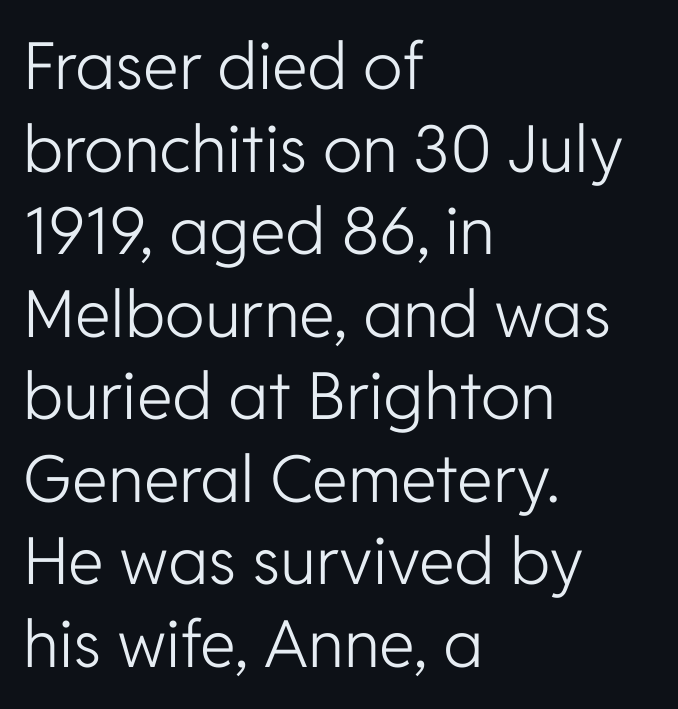
{"serif": "no", "italic": "no", "bold": "no", "weight": "light", "width": "normal", "stroke_contrast": "low", "x_height": "medium", "monospaced": "no", "underline": "no", "align": "left", "line_spacing": "normal", "line_spacing_ratio": 1.27, "letter_spacing": "normal", "letter_spacing_em": 0.0, "glyph_px": 65}
